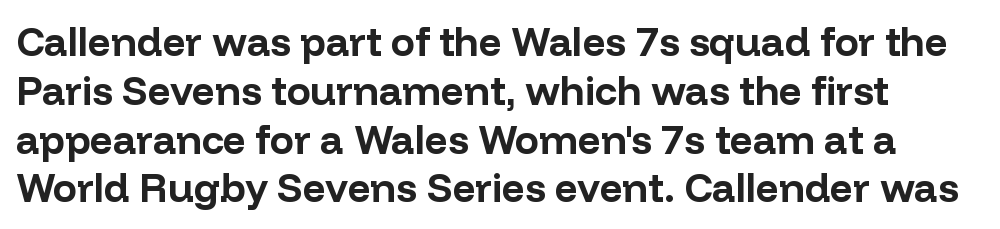
The image shows 40 px bold sans-serif type, upright; set line spacing 1.22x, normal letter spacing, not underlined; low stroke contrast and a medium x-height.
